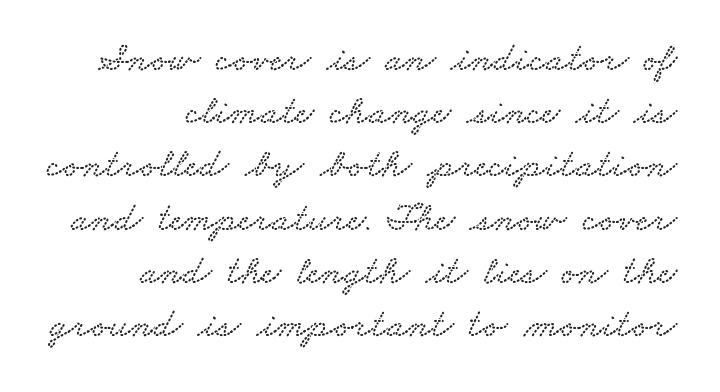
The rows are spaced the way most documents space them. The rendering uses natural spacing where letterforms have individual widths. Letters rest on an invisible, unmarked baseline. Students, note that the glyphs here touch the page at normal intervals.
